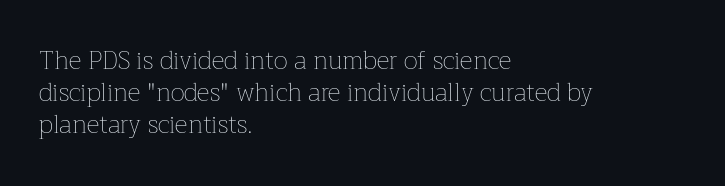
Q: Is the text bold? A: No.
Q: Is the text italic (slanted)? A: No, it is upright.
Q: Is the text underlined? A: No.
Q: How is the paragraph aligned? A: Left-aligned.
Q: Is the spacing between letters normal or unusually wide? A: Normal.
Q: Is the spacing between lines tight, normal or loose? A: Normal.
